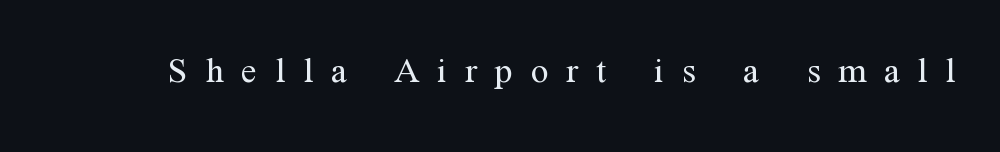
Q: Is the text bold? A: No.
Q: Is the text italic (slanted)? A: No, it is upright.
Q: Is the typeface a serif or a sans-serif typeface? A: Serif.
Q: Is the text underlined? A: No.
Q: Is the spacing between letters normal or unusually wide? A: Unusually wide.
Q: Width (condensed, normal, or wide)? A: Normal.
Q: Stroke contrast? A: Medium.
Q: x-height? A: Medium.
Q: Monospaced? A: No.
